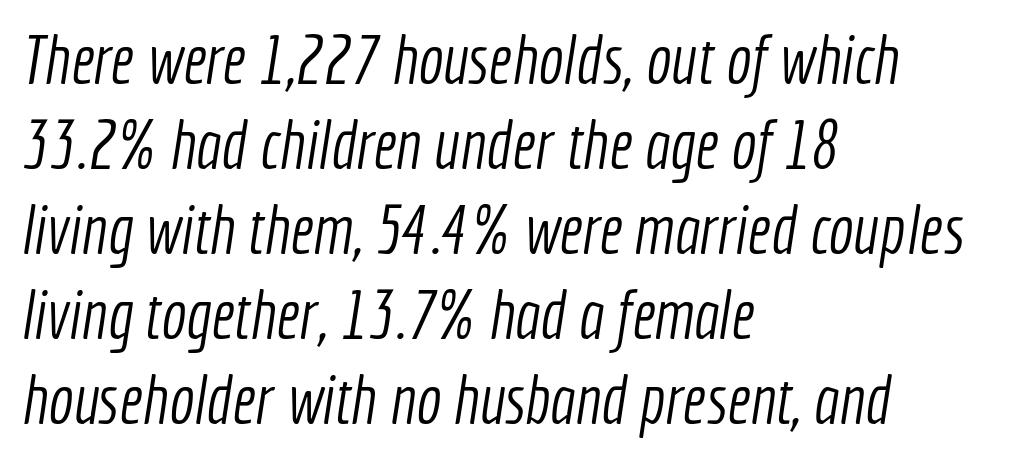
{"serif": "no", "bold": "no", "weight": "light", "width": "condensed", "x_height": "medium", "monospaced": "no", "underline": "no", "align": "left", "line_spacing": "normal", "line_spacing_ratio": 1.27, "letter_spacing": "normal", "letter_spacing_em": 0.0, "glyph_px": 67}
